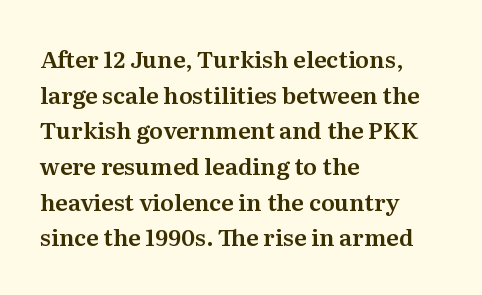
Q: Is the text italic (slanted)? A: No, it is upright.
Q: Is the text underlined? A: No.
Q: How is the paragraph aligned? A: Left-aligned.
Q: Is the spacing between letters normal or unusually wide? A: Normal.
Q: Is the spacing between lines tight, normal or loose? A: Normal.
